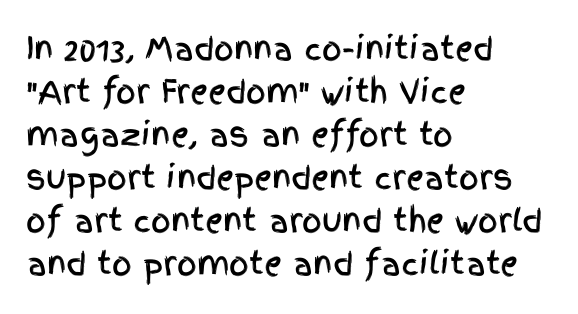
Q: Is the text italic (slanted)? A: No, it is upright.
Q: Is the typeface a serif or a sans-serif typeface? A: Sans-serif.
Q: Is the text underlined? A: No.
Q: How is the paragraph aligned? A: Left-aligned.
Q: Is the spacing between letters normal or unusually wide? A: Normal.
Q: Is the spacing between lines tight, normal or loose? A: Normal.
Q: Width (condensed, normal, or wide)? A: Condensed.
Q: x-height? A: Large.
Q: Monospaced? A: No.
